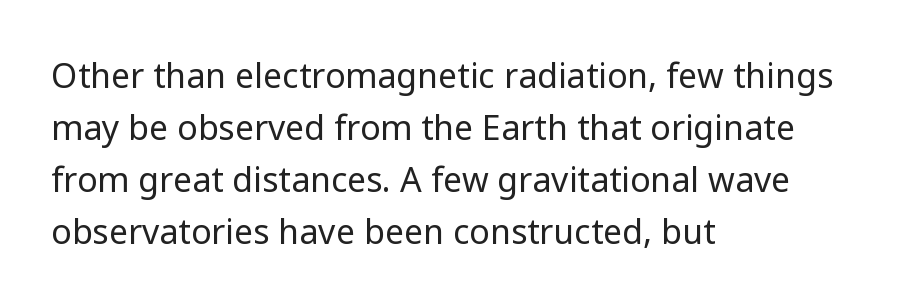
{"serif": "no", "italic": "no", "bold": "no", "weight": "regular", "width": "normal", "stroke_contrast": "low", "x_height": "medium", "monospaced": "no", "underline": "no", "align": "left", "line_spacing": "normal", "line_spacing_ratio": 1.53, "letter_spacing": "normal", "letter_spacing_em": 0.0, "glyph_px": 34}
